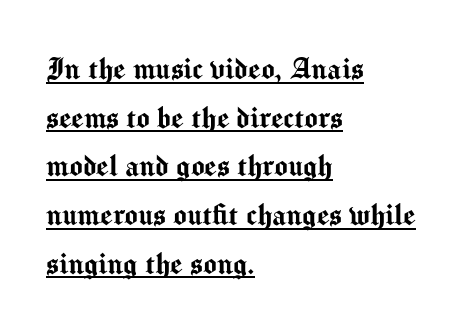
Students, observe: this is what conventionally led text looks like. Each letter keeps its own natural width here, so spacing adapts to shape. Every row of glyphs begins at an identical x-position on the left. Stroke terminals: plain, sans-serif. Tall strokes in this sample are plumb rather than angled. The passage shown has conventional tracking throughout.
